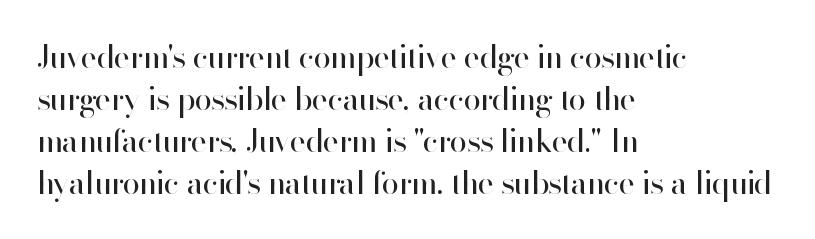
Spacing verdict: proportional, widths tailored to each character. Underline: absent. Designer's note — italics off, roman on. Unbolded letterforms with no extra heft. The rows are spaced the way most documents space them. The tracking reads as untouched default to a designer's eye.
